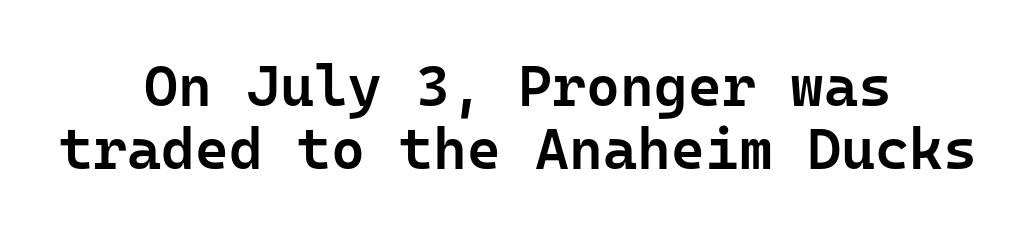
Observe the ordinary spacing: letters are neighbours, not strangers. You could count columns in this text — the font is strictly monospaced. Beneath every word, the page is bare. Students, observe: this is what under-led, compact text looks like.
